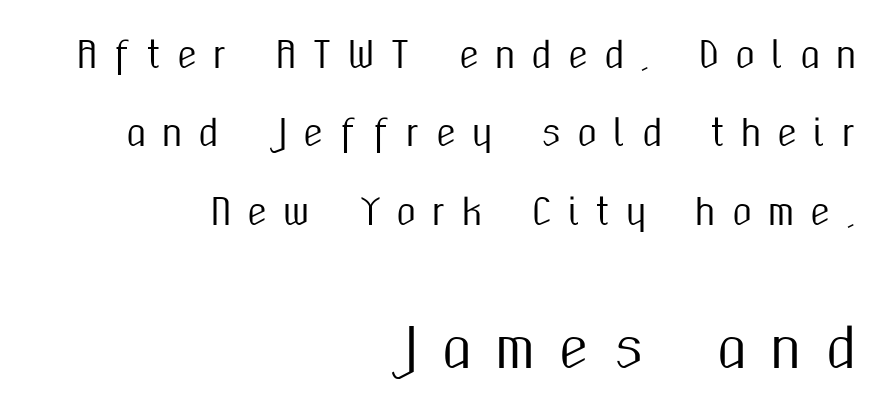
Characters follow at a spacing far wider than the type designer built in. The line-height multiplier appears high, well above default. Right-aligned paragraph, ragged on the left. Nobody drew a line under any word here. Posture: upright roman. The typeface chosen for these lines omits serifs.
